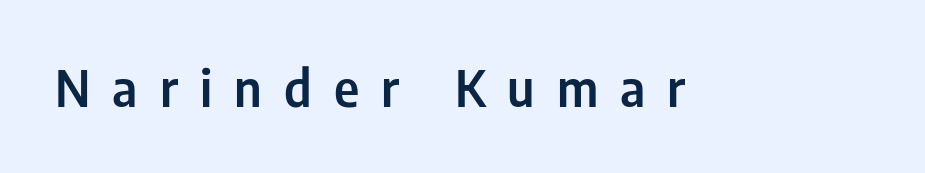
Q: Is the text italic (slanted)? A: No, it is upright.
Q: Is the typeface a serif or a sans-serif typeface? A: Sans-serif.
Q: Is the text underlined? A: No.
Q: Is the spacing between letters normal or unusually wide? A: Unusually wide.
Q: Width (condensed, normal, or wide)? A: Condensed.
Q: Stroke contrast? A: Low.
Q: x-height? A: Medium.
Q: Monospaced? A: No.
